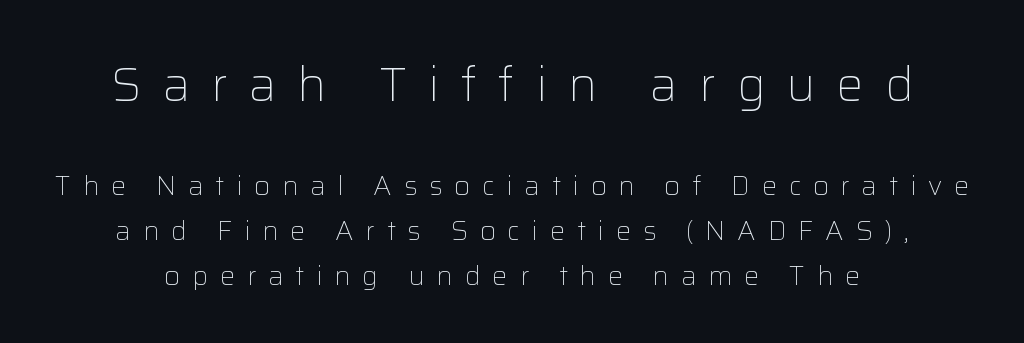
The paragraph has two soft edges and a firm central axis. The cut favours lightness, reaching ordinary text weight at its darkest. The font's upright variant was chosen for this text. A typesetter would call this proportional, since set widths differ per character.
